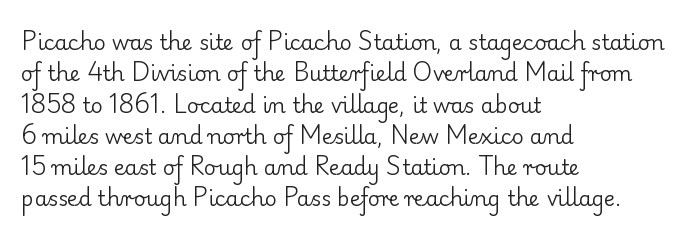
Ordinary non-slanted type is in use. Honestly, the row spacing looks completely unremarkable. These lines keep a tight, regular rhythm from letter to letter. These lines stack with their left ends in a neat column.
